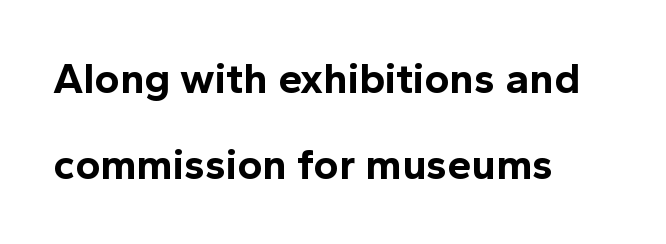
The passage shown stacks its lines with a broad gap. The rendering uses a bold face; every stroke is thick and dark. Is this a fixed-width face? No — the glyphs have proportional, varying widths. Characters follow at the spacing the type designer built in. Type style note: lacks serifs.
